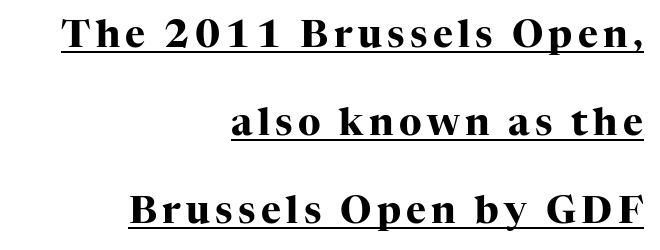
The block of text is sparse from top to bottom, with ample space between rows. Check where the strokes stop: tiny serifs finish them off. Is this a fixed-width face? No — the glyphs have proportional, varying widths. Characters remain perfectly vertical along every line.
